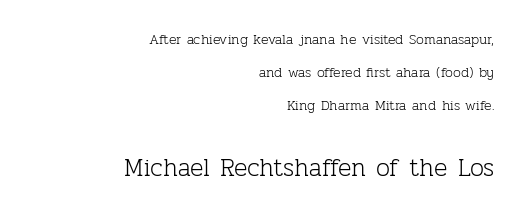
A student would notice the bottom passage is typeset larger than what precedes it. Spacing between characters is what you'd get straight out of the box. No chunkiness to these letters — they're not bold. The specimen omits any rule beneath the text block's lines.
